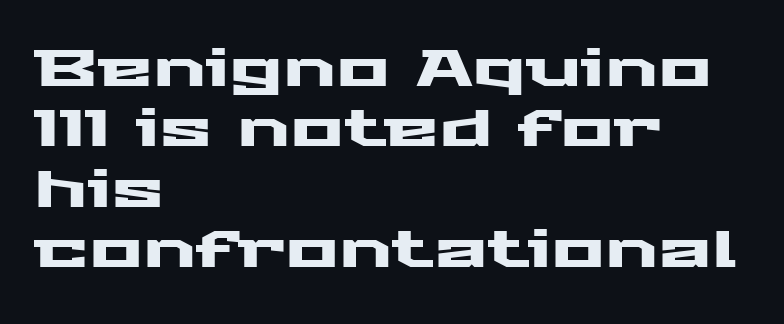
The image shows 50 px wide sans-serif type, upright; set left-aligned, line spacing 1.21x, normal letter spacing, not underlined; medium stroke contrast and a medium x-height.
